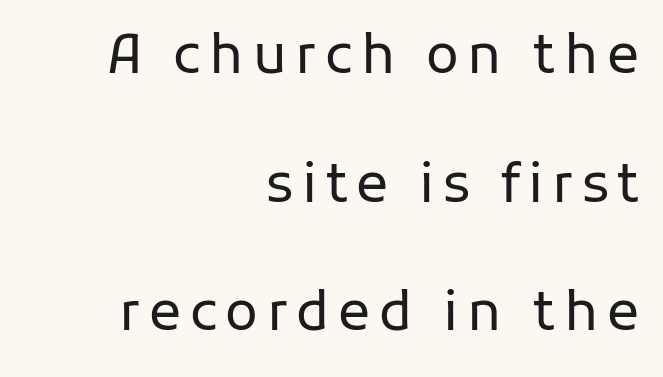
Q: Is the text bold? A: No.
Q: Is the text italic (slanted)? A: No, it is upright.
Q: Is the typeface a serif or a sans-serif typeface? A: Sans-serif.
Q: Is the text underlined? A: No.
Q: How is the paragraph aligned? A: Right-aligned.
Q: Is the spacing between lines tight, normal or loose? A: Loose.
Q: Width (condensed, normal, or wide)? A: Normal.
Q: Stroke contrast? A: Low.
Q: x-height? A: Medium.
Q: Monospaced? A: No.
